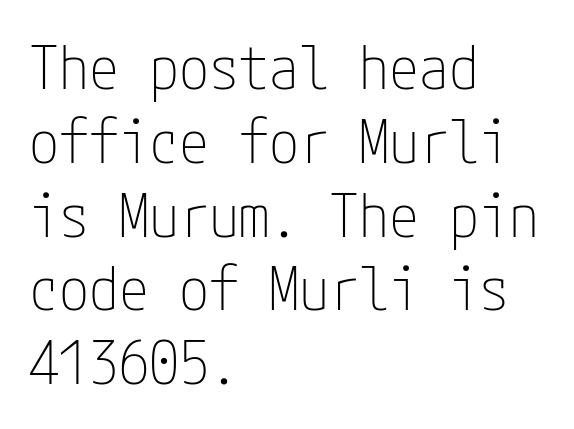
The image shows 60 px thin, condensed sans-serif type, upright; set left-aligned, line spacing 1.23x, normal letter spacing, not underlined; low stroke contrast and a medium x-height.
